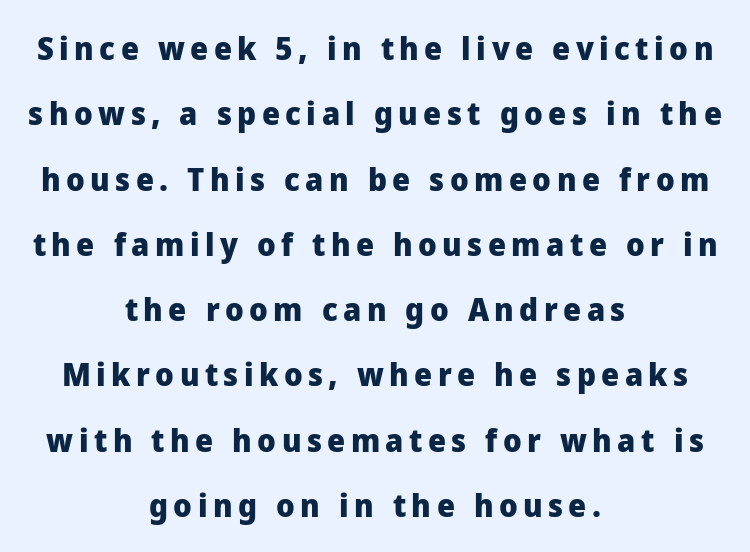
Q: Is the text bold? A: Yes.
Q: Is the text italic (slanted)? A: No, it is upright.
Q: Is the typeface a serif or a sans-serif typeface? A: Sans-serif.
Q: Is the text underlined? A: No.
Q: How is the paragraph aligned? A: Centered.
Q: Is the spacing between lines tight, normal or loose? A: Loose.
Q: Width (condensed, normal, or wide)? A: Normal.
Q: Stroke contrast? A: Low.
Q: x-height? A: Medium.
Q: Monospaced? A: No.
